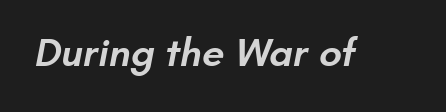
Q: Is the text bold? A: Semi-bold.
Q: Is the typeface a serif or a sans-serif typeface? A: Sans-serif.
Q: Is the text underlined? A: No.
Q: Is the spacing between letters normal or unusually wide? A: Normal.
Q: Width (condensed, normal, or wide)? A: Normal.
Q: Stroke contrast? A: Low.
Q: x-height? A: Small.
Q: Monospaced? A: No.
